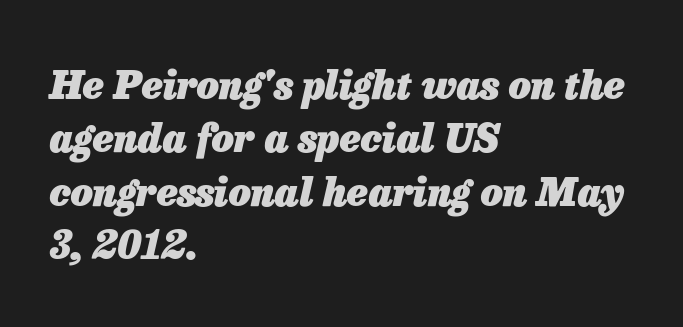
The zone under the glyphs is completely vacant. The axis of the letterforms is tilted away from vertical. Caption: standard tracking, unaltered. Evenly set lines give the paragraph a standard silhouette. Horizontal alignment here is leftward, the default for most running prose. The font is running at its bold setting.
